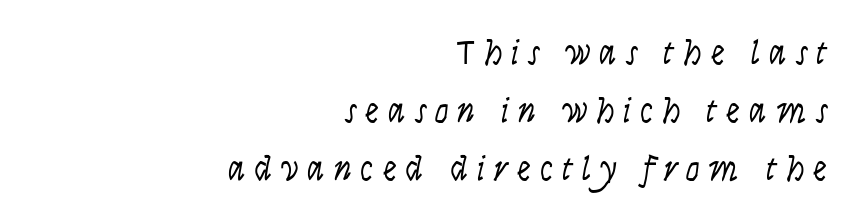
The image shows 35 px light, condensed sans-serif type; set right-aligned, normal line spacing (1.66x), unusually wide letter spacing (+0.25 em), not underlined; low stroke contrast and a large x-height.
